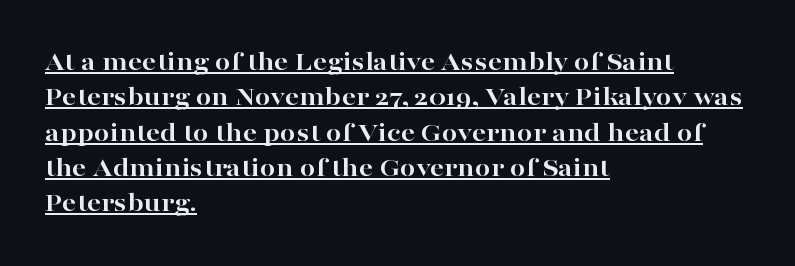
Q: Is the text bold? A: Yes.
Q: Is the text italic (slanted)? A: No, it is upright.
Q: Is the typeface a serif or a sans-serif typeface? A: Serif.
Q: Is the text underlined? A: Yes.
Q: How is the paragraph aligned? A: Left-aligned.
Q: Is the spacing between letters normal or unusually wide? A: Normal.
Q: Is the spacing between lines tight, normal or loose? A: Normal.
Q: Width (condensed, normal, or wide)? A: Wide.
Q: Stroke contrast? A: High.
Q: x-height? A: Medium.
Q: Monospaced? A: No.
